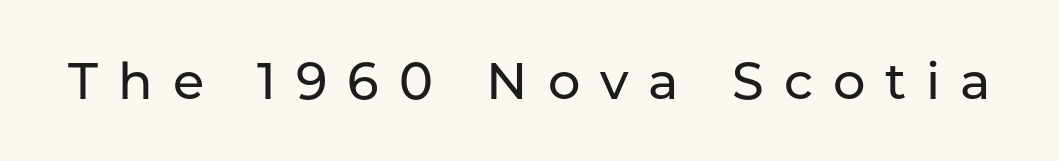
Q: Is the text italic (slanted)? A: No, it is upright.
Q: Is the typeface a serif or a sans-serif typeface? A: Sans-serif.
Q: Is the text underlined? A: No.
Q: Is the spacing between letters normal or unusually wide? A: Unusually wide.
Q: Width (condensed, normal, or wide)? A: Normal.
Q: Stroke contrast? A: Low.
Q: x-height? A: Medium.
Q: Monospaced? A: No.
